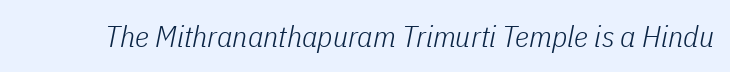
{"italic": "yes", "lean": "right", "slant_degrees": 11, "bold": "no", "weight": "light", "width": "condensed", "stroke_contrast": "low", "x_height": "medium", "monospaced": "no", "underline": "no", "letter_spacing": "normal", "letter_spacing_em": 0.0, "glyph_px": 30}
